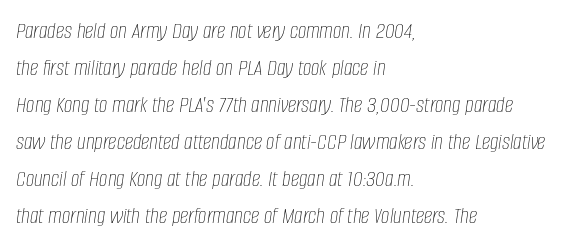
If you measured baseline to baseline, you'd find a middling distance. This rendering uses left alignment, leaving the right contour irregular. The font sits on the lighter half of the weight spectrum, regular included. Rendered with sloped, italic letterforms. Just letters on the line, the space beneath them empty. The gaps between neighbouring characters are ordinary and unremarkable.
